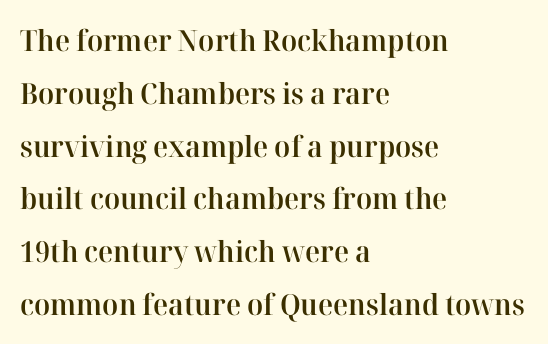
What kind of face is this? One with serifs. This sample uses plain, unmodified letter spacing. The space beneath each line is pristine and unruled. The typesetting leans somewhat heavy: a semibold. The face used here is proportionally spaced, like ordinary book or web type.
